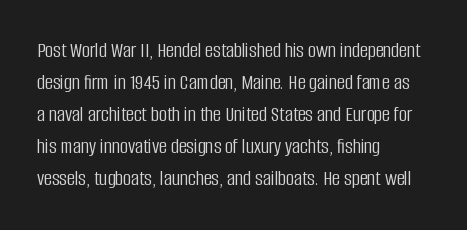
The image shows 22 px text type, upright; set left-aligned, normal line spacing (1.46x), normal letter spacing, not underlined.
